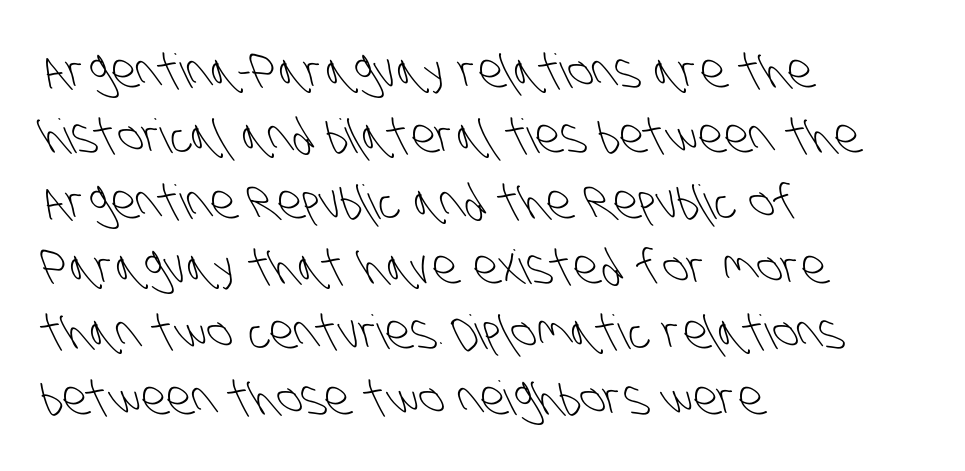
{"serif": "no", "bold": "no", "weight": "light", "width": "condensed", "stroke_contrast": "low", "x_height": "large", "monospaced": "no", "underline": "no", "align": "left", "line_spacing": "normal", "line_spacing_ratio": 1.39, "letter_spacing": "normal", "letter_spacing_em": 0.0, "glyph_px": 47}
